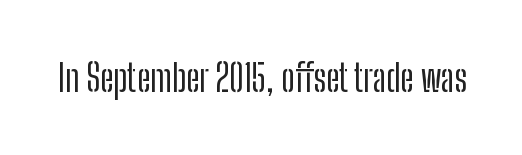
{"serif": "no", "italic": "no", "width": "condensed", "stroke_contrast": "low", "x_height": "medium", "monospaced": "no", "underline": "no", "letter_spacing": "normal", "letter_spacing_em": 0.0, "glyph_px": 37}
